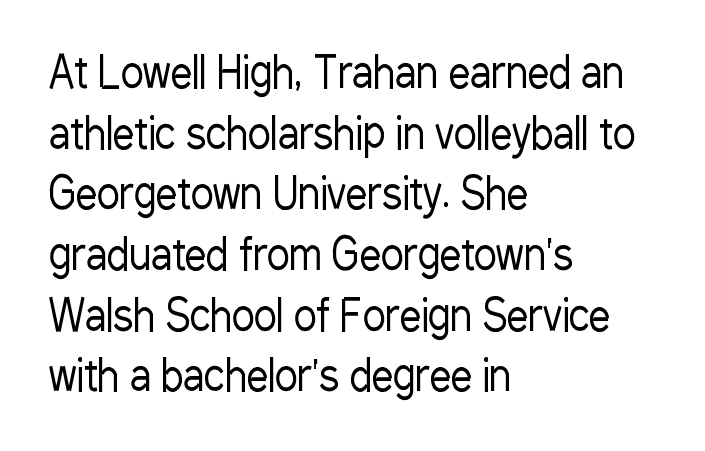
{"serif": "no", "italic": "no", "bold": "no", "weight": "regular", "width": "condensed", "stroke_contrast": "low", "x_height": "medium", "monospaced": "no", "underline": "no", "align": "left", "line_spacing": "normal", "line_spacing_ratio": 1.41, "letter_spacing": "normal", "letter_spacing_em": 0.0, "glyph_px": 43}
